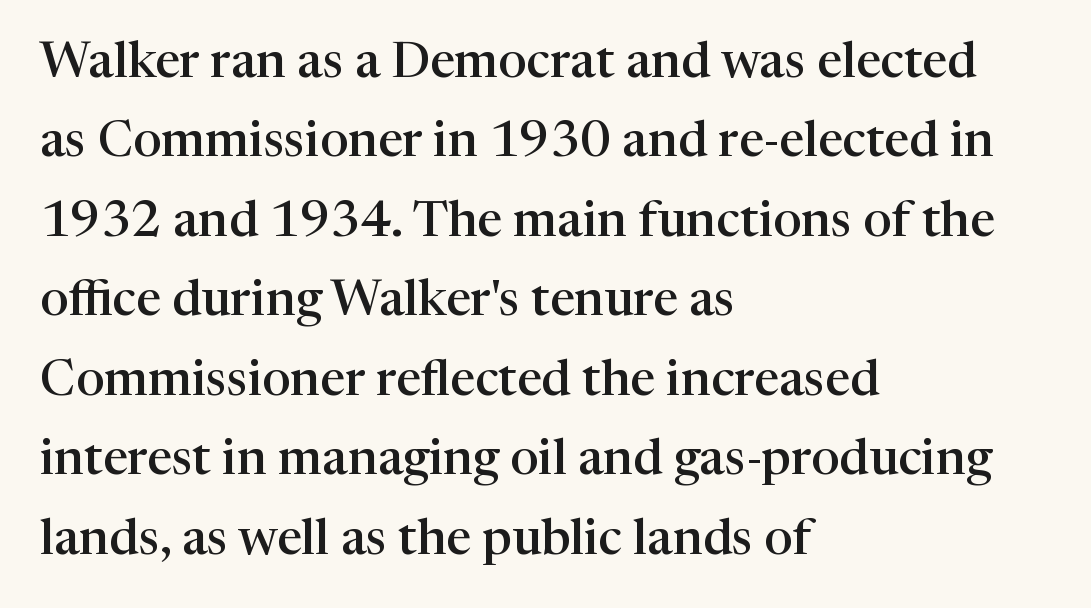
Small tapered or slab feet sit at the stroke ends, so this counts as serif. On the weight axis this lands at semibold, roughly 600. Posture: straight, roman, zero tilt. Just letters on the line, the space beneath them empty. If you drew a ruler down the left edge, every line would touch it. These lines are rendered in a variable-pitch font.
